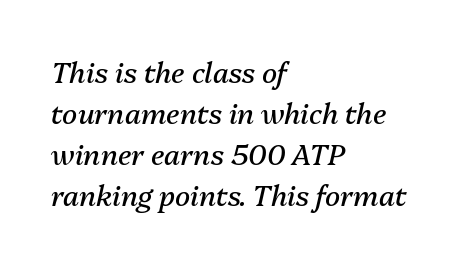
{"italic": "yes", "lean": "right", "slant_degrees": 13, "bold": "no", "weight": "regular", "width": "normal", "stroke_contrast": "medium", "x_height": "medium", "monospaced": "no", "underline": "no", "align": "left", "line_spacing": "normal", "line_spacing_ratio": 1.46, "letter_spacing": "normal", "letter_spacing_em": 0.0, "glyph_px": 28}
